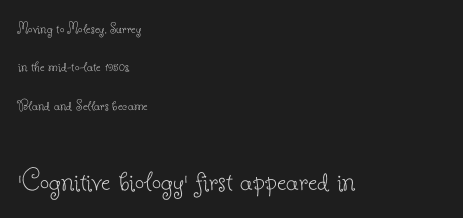
Q: Is the text bold? A: No.
Q: Is the text italic (slanted)? A: No, it is upright.
Q: Is the typeface a serif or a sans-serif typeface? A: Serif.
Q: Is the text underlined? A: No.
Q: How is the paragraph aligned? A: Left-aligned.
Q: Is the spacing between letters normal or unusually wide? A: Normal.
Q: Is the spacing between lines tight, normal or loose? A: Loose.
Q: Which block of text is set in a larger size, the first (top) or the second (bottom)? A: The second (bottom) one.
Q: Width (condensed, normal, or wide)? A: Normal.
Q: Stroke contrast? A: Low.
Q: x-height? A: Small.
Q: Monospaced? A: No.
